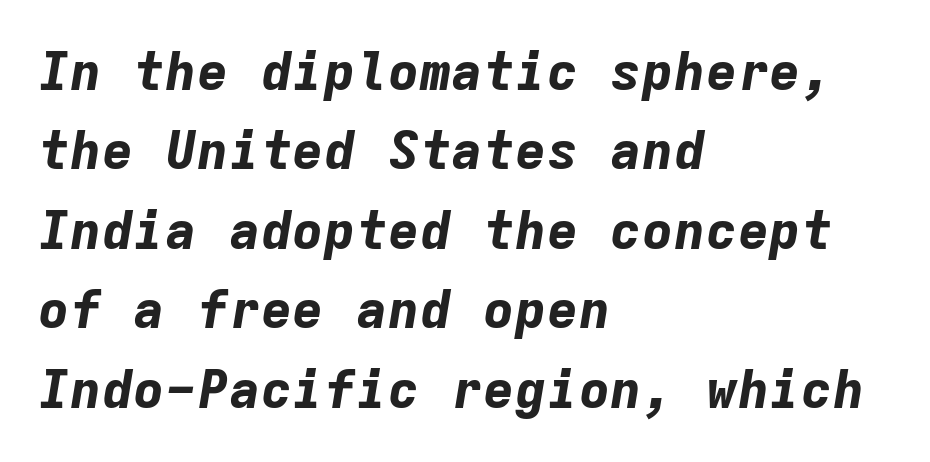
{"italic": "yes", "lean": "right", "slant_degrees": 9, "bold": "yes", "weight": "bold", "width": "normal", "stroke_contrast": "low", "x_height": "medium", "monospaced": "yes", "underline": "no", "align": "left", "line_spacing": "normal", "line_spacing_ratio": 1.5, "letter_spacing": "normal", "letter_spacing_em": 0.0, "glyph_px": 53}
